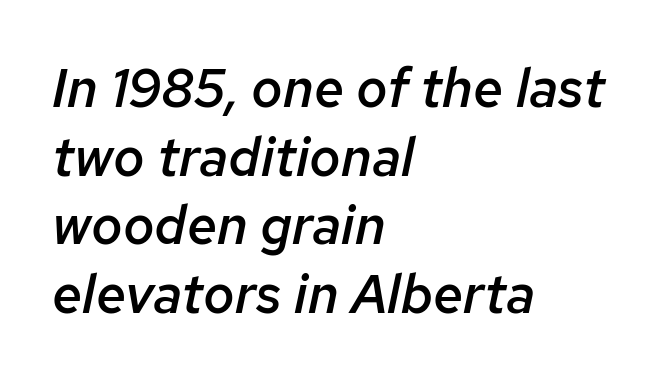
How would I describe the line gaps? Plain and ordinary. The face used here has a pronounced slope to its letters. The words here are not underlined. The passage shown is typed in a proportional face where columns would drift. These lines are set flush left with a ragged right edge.
